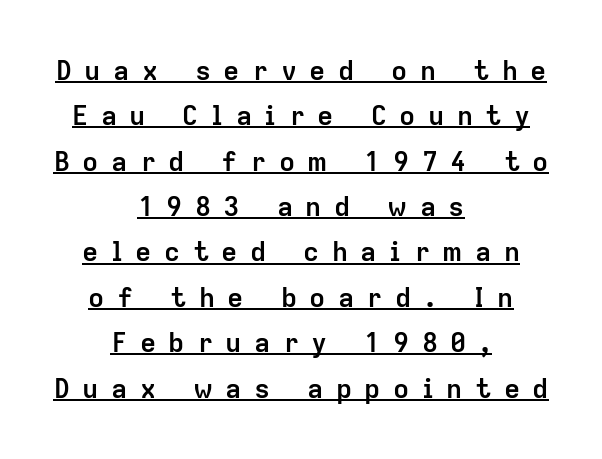
The image shows 27 px bold type, upright; set centered, normal line spacing (1.68x), unusually wide letter spacing (+0.46 em), underlined.
